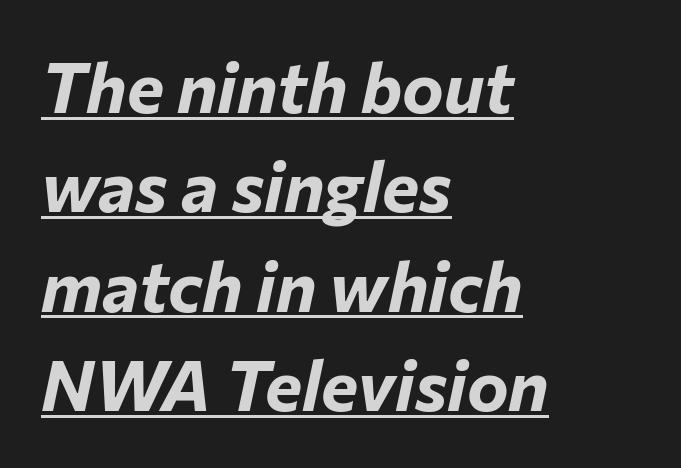
Q: Is the text bold? A: Yes.
Q: Is the text italic (slanted)? A: Yes, it leans right by about 12 degrees.
Q: Is the text underlined? A: Yes.
Q: How is the paragraph aligned? A: Left-aligned.
Q: Is the spacing between letters normal or unusually wide? A: Normal.
Q: Is the spacing between lines tight, normal or loose? A: Normal.
Q: Width (condensed, normal, or wide)? A: Normal.
Q: Stroke contrast? A: Low.
Q: x-height? A: Medium.
Q: Monospaced? A: No.
